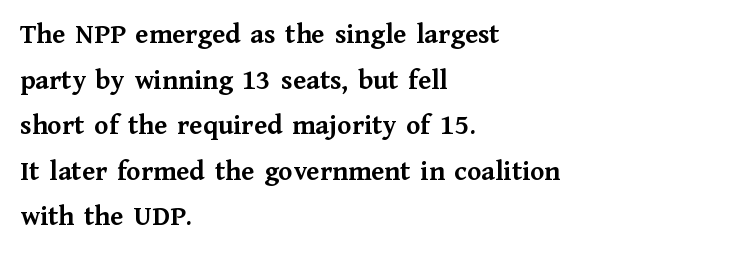
The image shows 29 px semibold serif type, upright; set left-aligned, normal line spacing (1.57x), normal letter spacing, not underlined; medium stroke contrast and a medium x-height.
